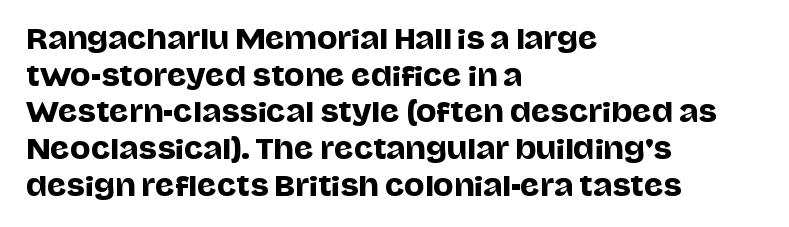
Q: Is the text italic (slanted)? A: No, it is upright.
Q: Is the text underlined? A: No.
Q: How is the paragraph aligned? A: Left-aligned.
Q: Is the spacing between letters normal or unusually wide? A: Normal.
Q: Is the spacing between lines tight, normal or loose? A: Normal.
